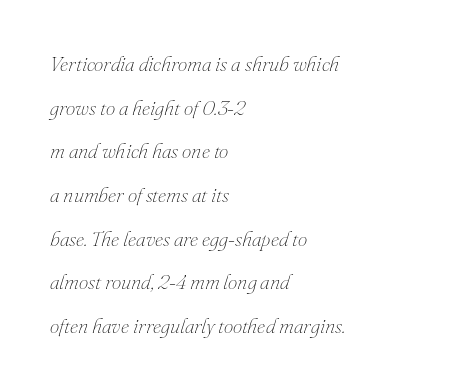
The glyphs look as if they've been sheared to an angle. Default kerning and tracking; the words read as compact shapes. Alignment: flush left. The strokes are not fattened; the text isn't bold. Type without underlining.
